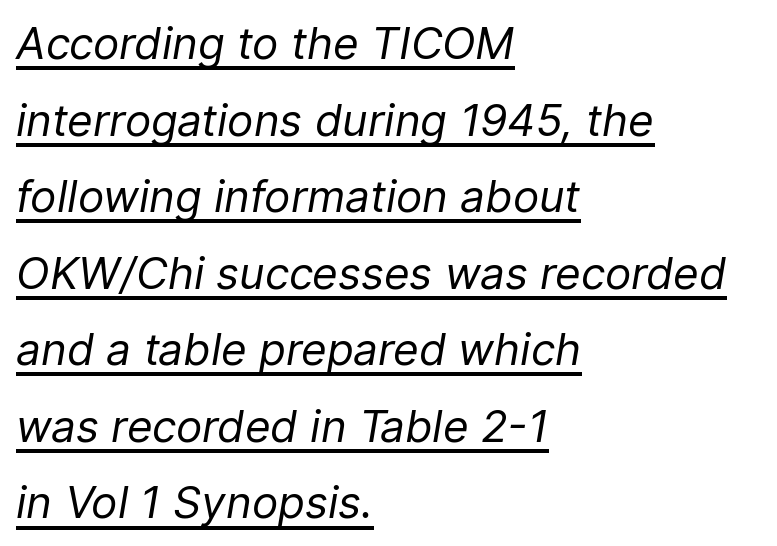
Q: Is the text bold? A: No.
Q: Is the text italic (slanted)? A: Yes, it leans right by about 9 degrees.
Q: Is the text underlined? A: Yes.
Q: How is the paragraph aligned? A: Left-aligned.
Q: Is the spacing between letters normal or unusually wide? A: Normal.
Q: Width (condensed, normal, or wide)? A: Normal.
Q: Stroke contrast? A: Low.
Q: x-height? A: Medium.
Q: Monospaced? A: No.
